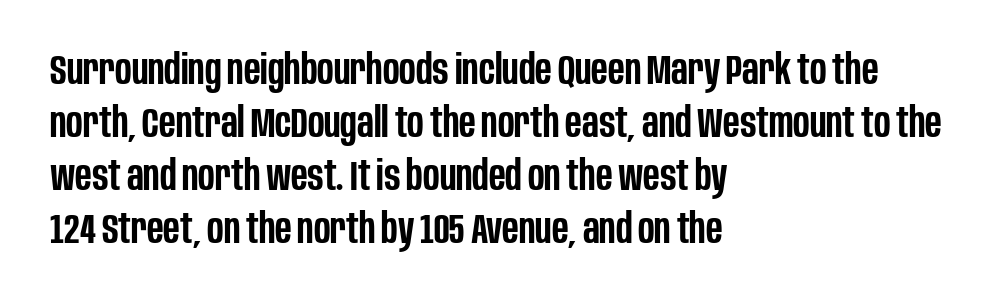
{"serif": "no", "italic": "no", "bold": "semi", "weight": "semibold", "width": "condensed", "stroke_contrast": "low", "x_height": "large", "monospaced": "no", "underline": "no", "align": "left", "line_spacing": "normal", "line_spacing_ratio": 1.26, "letter_spacing": "normal", "letter_spacing_em": 0.0, "glyph_px": 42}
